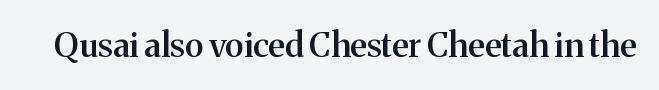
The image shows 34 px semibold serif type, upright; set normal letter spacing, not underlined; medium stroke contrast and a medium x-height.
